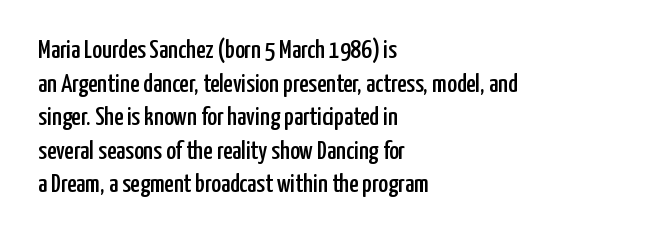
The image shows 26 px text type, upright; set left-aligned, normal line spacing (1.29x), normal letter spacing, not underlined.
